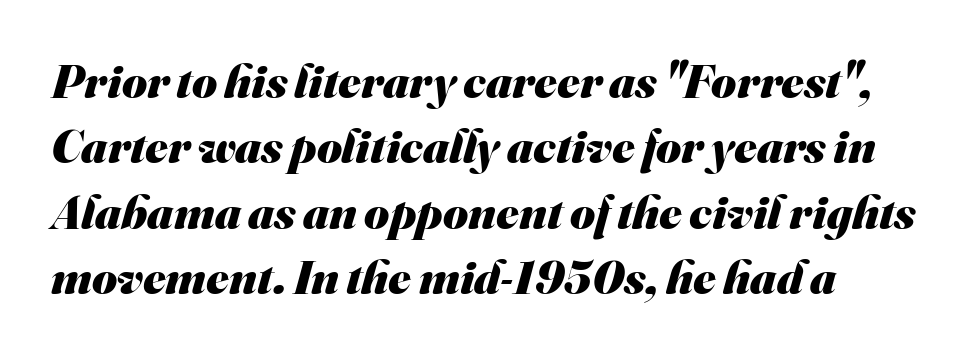
{"serif": "no", "bold": "yes", "weight": "heavy", "width": "normal", "stroke_contrast": "medium", "x_height": "small", "monospaced": "no", "underline": "no", "line_spacing": "normal", "line_spacing_ratio": 1.36, "letter_spacing": "normal", "letter_spacing_em": 0.0, "glyph_px": 48}
